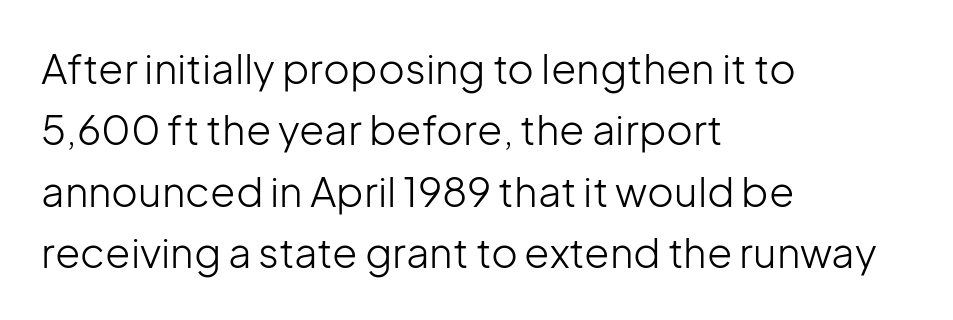
Q: Is the text bold? A: No.
Q: Is the text italic (slanted)? A: No, it is upright.
Q: Is the typeface a serif or a sans-serif typeface? A: Sans-serif.
Q: Is the text underlined? A: No.
Q: How is the paragraph aligned? A: Left-aligned.
Q: Is the spacing between letters normal or unusually wide? A: Normal.
Q: Is the spacing between lines tight, normal or loose? A: Normal.
Q: Width (condensed, normal, or wide)? A: Normal.
Q: Stroke contrast? A: Low.
Q: x-height? A: Medium.
Q: Monospaced? A: No.
